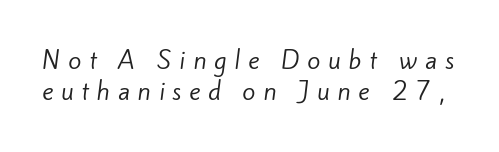
Q: Is the text bold? A: No.
Q: Is the text underlined? A: No.
Q: Is the spacing between letters normal or unusually wide? A: Unusually wide.
Q: Is the spacing between lines tight, normal or loose? A: Normal.
